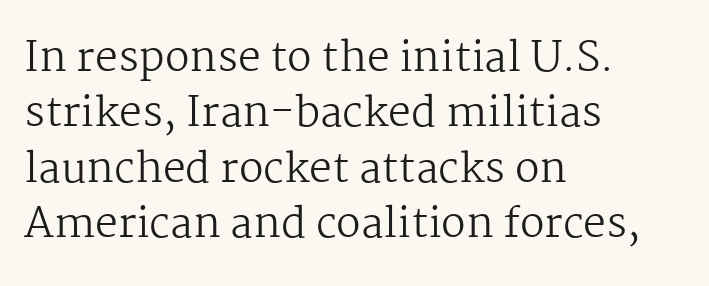
The image shows 41 px regular-weight serif type, upright; set left-aligned, normal line spacing (1.35x), normal letter spacing, not underlined; medium stroke contrast and a medium x-height.
